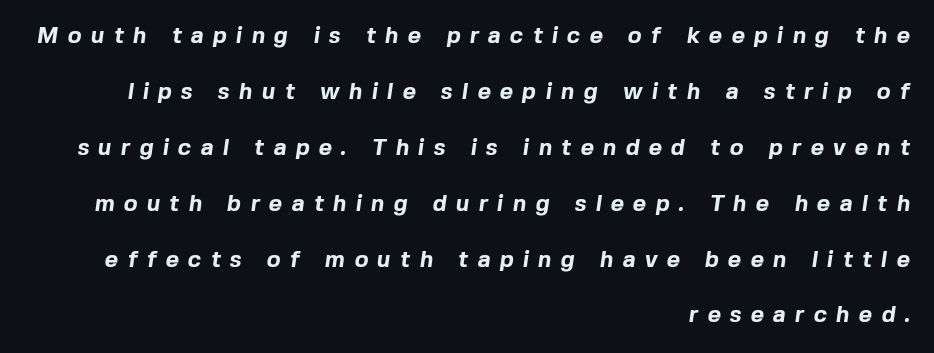
{"bold": "yes", "underline": "no", "align": "right", "line_spacing": "loose", "line_spacing_ratio": 2.43, "letter_spacing": "wide", "letter_spacing_em": 0.4, "glyph_px": 23}
